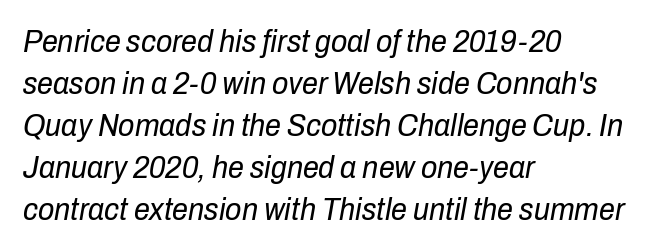
{"italic": "yes", "lean": "right", "slant_degrees": 10, "bold": "no", "weight": "regular", "width": "condensed", "stroke_contrast": "low", "x_height": "medium", "monospaced": "no", "underline": "no", "align": "left", "line_spacing": "normal", "line_spacing_ratio": 1.31, "letter_spacing": "normal", "letter_spacing_em": 0.0, "glyph_px": 32}
